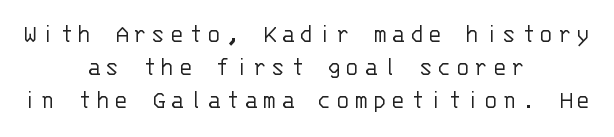
{"italic": "no", "bold": "no", "underline": "no", "align": "center", "line_spacing": "normal", "line_spacing_ratio": 1.26, "glyph_px": 26}
